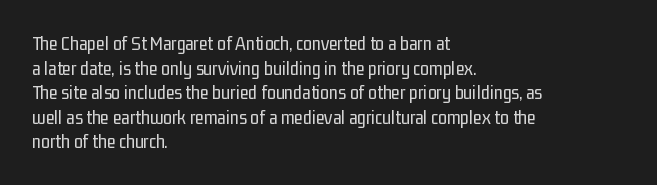
Casual observation: everything's shoved over to the left. This is not heavy type; no bold has been used. Italic? Not at all — the glyphs are vertical. The space beneath each line is pristine and unruled. No extra tracking has been applied to these lines.
